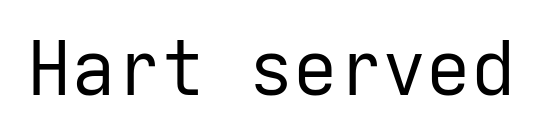
This rendering leaves character spacing at its baseline value. Bold? No — there's no thickening of the strokes. Upright lettering throughout. The letters carry no serifs — their stems end cleanly without finishing strokes.
